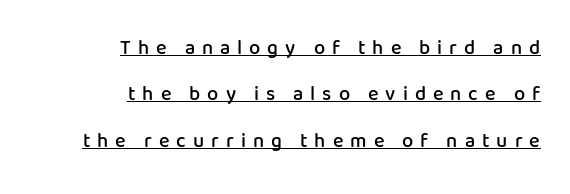
{"italic": "no", "bold": "semi", "underline": "yes", "align": "right", "line_spacing": "loose", "line_spacing_ratio": 2.32, "letter_spacing": "wide", "letter_spacing_em": 0.35, "glyph_px": 20}
